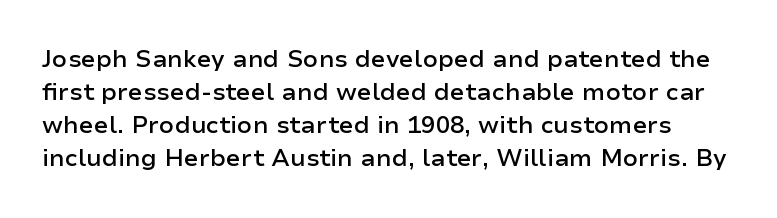
The image shows 24 px text type, upright; set normal line spacing (1.38x), normal letter spacing, not underlined.
